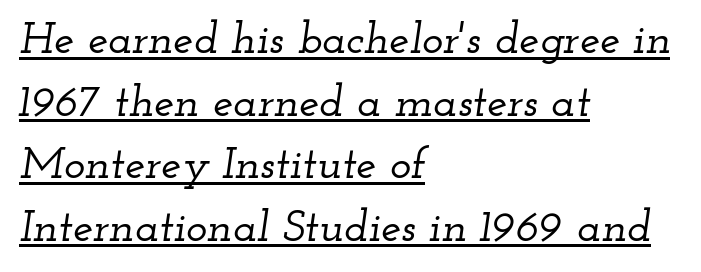
Q: Is the text italic (slanted)? A: Yes, it leans right by about 12 degrees.
Q: Is the typeface a serif or a sans-serif typeface? A: Serif.
Q: Is the text underlined? A: Yes.
Q: How is the paragraph aligned? A: Left-aligned.
Q: Is the spacing between letters normal or unusually wide? A: Normal.
Q: Is the spacing between lines tight, normal or loose? A: Normal.
Q: Width (condensed, normal, or wide)? A: Wide.
Q: Stroke contrast? A: Low.
Q: x-height? A: Small.
Q: Monospaced? A: No.
